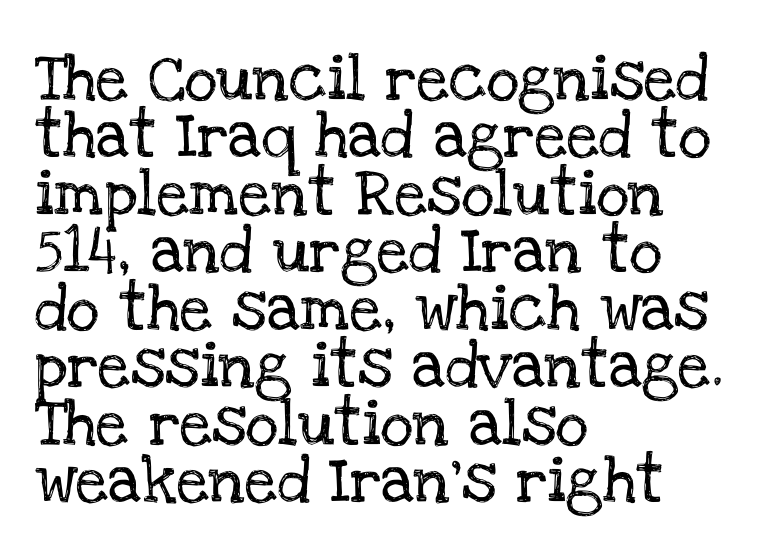
The image shows 46 px serif type, upright; set left-aligned, normal line spacing (1.25x), normal letter spacing, not underlined; low stroke contrast and a large x-height.
